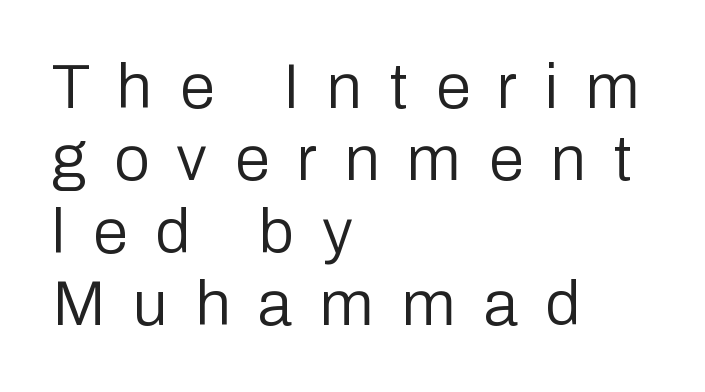
The image shows 63 px regular-weight sans-serif type, upright; set left-aligned, tight line spacing (1.15x), unusually wide letter spacing (+0.44 em), not underlined; low stroke contrast and a medium x-height.
